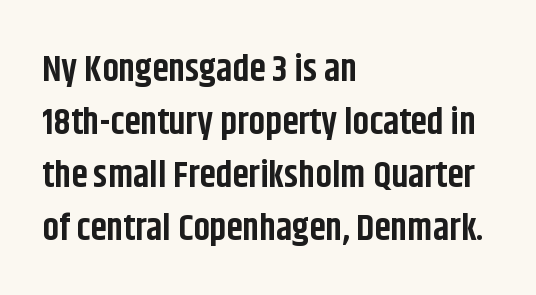
I'd call this a sans setting — the letters go barefoot. Honestly, the letter spacing is just normal — you wouldn't notice it. You could not count columns in this text — the font is proportionally spaced. Posture: straight, roman, zero tilt. The text block is weighted toward the left margin, trailing off unevenly rightward. Beneath every word, the page is bare.
